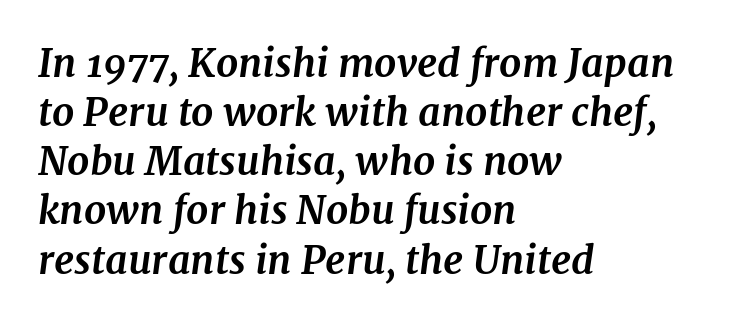
{"serif": "yes", "italic": "yes", "lean": "right", "slant_degrees": 7, "bold": "yes", "weight": "bold", "width": "normal", "stroke_contrast": "medium", "x_height": "medium", "monospaced": "no", "underline": "no", "align": "left", "line_spacing": "normal", "line_spacing_ratio": 1.26, "letter_spacing": "normal", "letter_spacing_em": 0.0, "glyph_px": 39}
